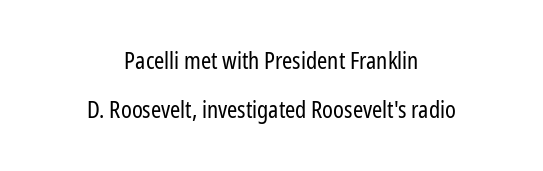
{"italic": "no", "bold": "no", "underline": "no", "align": "center", "line_spacing": "loose", "line_spacing_ratio": 2.11, "letter_spacing": "normal", "letter_spacing_em": 0.0, "glyph_px": 23}
